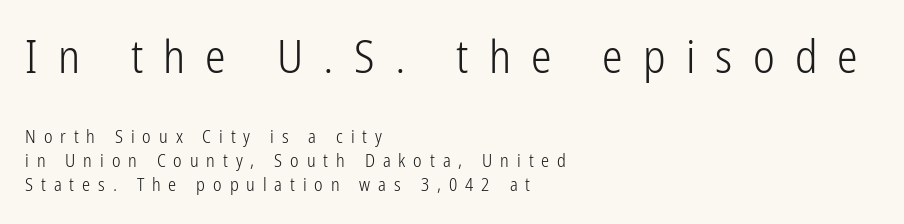
The image shows 46 px light, condensed sans-serif type, upright; set left-aligned, normal line spacing (1.35x), unusually wide letter spacing (+0.44 em), not underlined; the first (top) block is 2.56x larger; low stroke contrast and a medium x-height.
